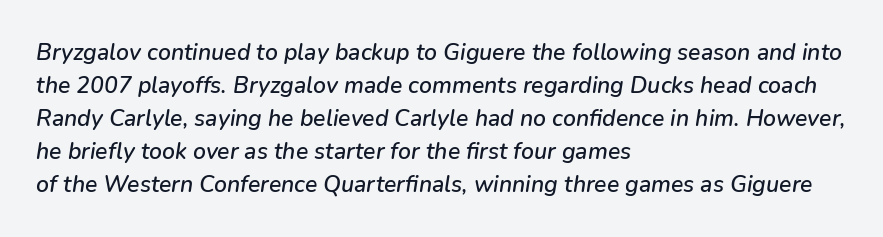
{"italic": "yes", "lean": "right", "slant_degrees": 9, "underline": "no", "align": "left", "line_spacing": "normal", "line_spacing_ratio": 1.43, "letter_spacing": "normal", "letter_spacing_em": 0.0, "glyph_px": 23}
